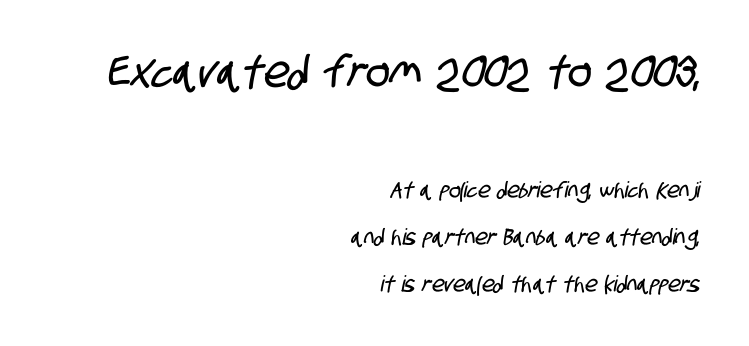
The image shows 44 px condensed sans-serif type; set right-aligned, loose line spacing (2.13x), normal letter spacing, not underlined; the first (top) block is 2.0x larger; low stroke contrast and a large x-height.
